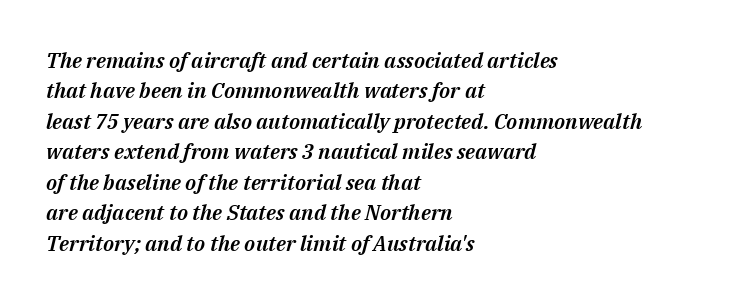
This block has exactly the height ordinary leading produces. Slanted lettering throughout. The paragraph shown leans on its left margin. Letter spacing: default. Check under the words: just untouched page.
